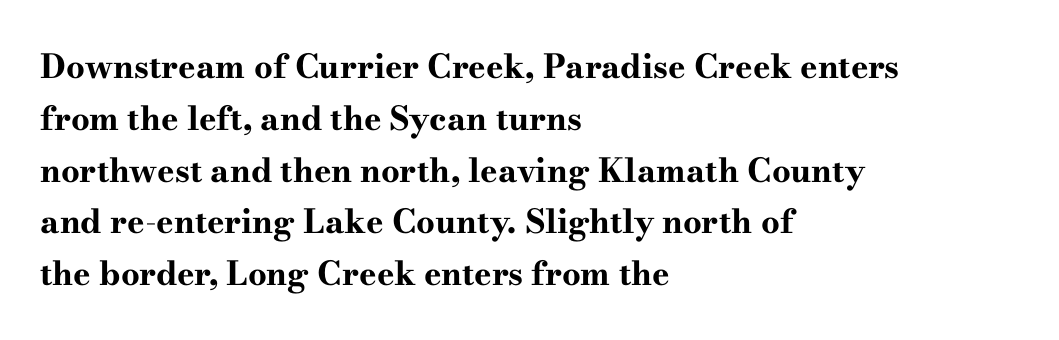
Are there feet on the stems? There are — it's a serif. The face used here has the dense, thick strokes of a bold. The foot of each line stays bare and open. Horizontally, the lines are justified to the leading edge only. Italic: no, the glyphs are upright roman.
